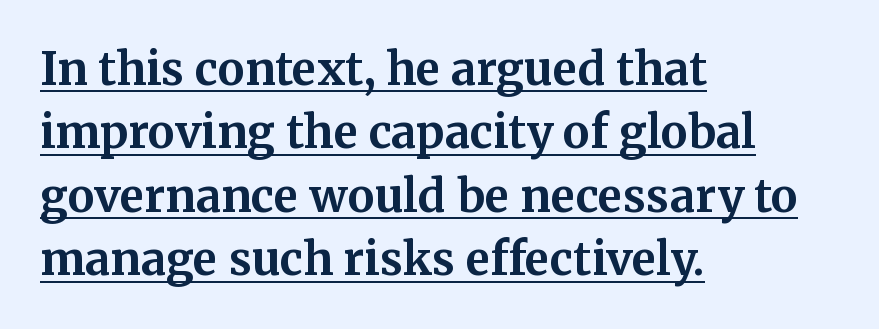
Q: Is the text bold? A: Yes.
Q: Is the text italic (slanted)? A: No, it is upright.
Q: Is the typeface a serif or a sans-serif typeface? A: Serif.
Q: Is the text underlined? A: Yes.
Q: How is the paragraph aligned? A: Left-aligned.
Q: Is the spacing between letters normal or unusually wide? A: Normal.
Q: Is the spacing between lines tight, normal or loose? A: Normal.
Q: Width (condensed, normal, or wide)? A: Normal.
Q: Stroke contrast? A: Medium.
Q: x-height? A: Medium.
Q: Monospaced? A: No.
